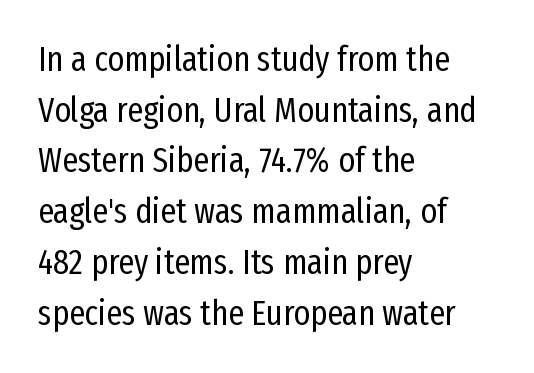
Q: Is the text bold? A: No.
Q: Is the text italic (slanted)? A: No, it is upright.
Q: Is the typeface a serif or a sans-serif typeface? A: Sans-serif.
Q: Is the text underlined? A: No.
Q: How is the paragraph aligned? A: Left-aligned.
Q: Is the spacing between letters normal or unusually wide? A: Normal.
Q: Is the spacing between lines tight, normal or loose? A: Normal.
Q: Width (condensed, normal, or wide)? A: Condensed.
Q: Stroke contrast? A: Low.
Q: x-height? A: Medium.
Q: Monospaced? A: No.
